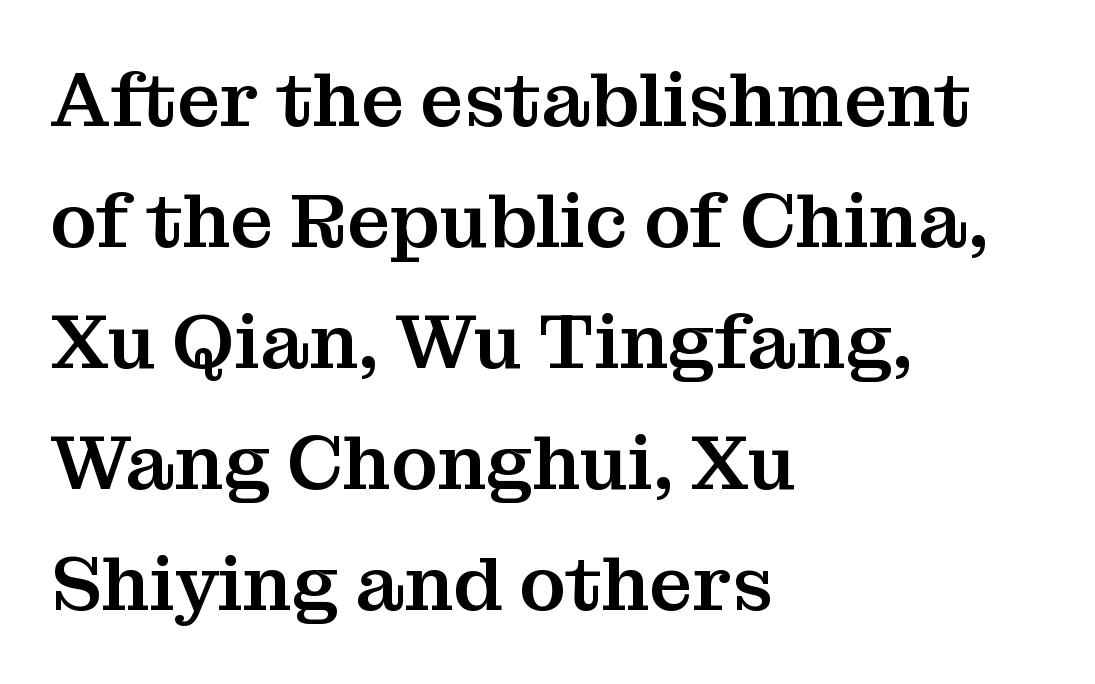
The rows are spaced the way most documents space them. The passage shown is typed in a proportional face where columns would drift. In terms of letterform style, serifs are clearly present. Nothing unusual about the tracking: characters are spaced as the font intends. Underline: absent.
